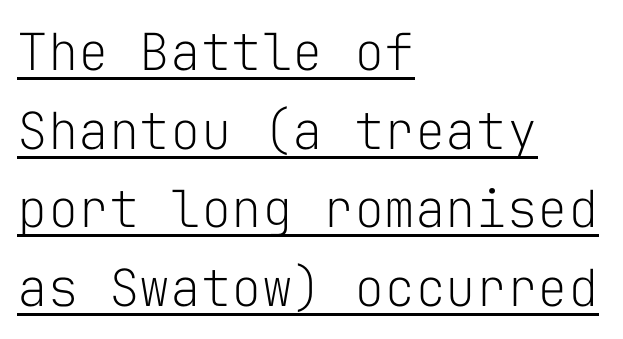
Q: Is the text bold? A: No.
Q: Is the text italic (slanted)? A: No, it is upright.
Q: Is the typeface a serif or a sans-serif typeface? A: Sans-serif.
Q: Is the text underlined? A: Yes.
Q: How is the paragraph aligned? A: Left-aligned.
Q: Is the spacing between letters normal or unusually wide? A: Normal.
Q: Is the spacing between lines tight, normal or loose? A: Normal.
Q: Width (condensed, normal, or wide)? A: Normal.
Q: Stroke contrast? A: Low.
Q: x-height? A: Medium.
Q: Monospaced? A: Yes.
